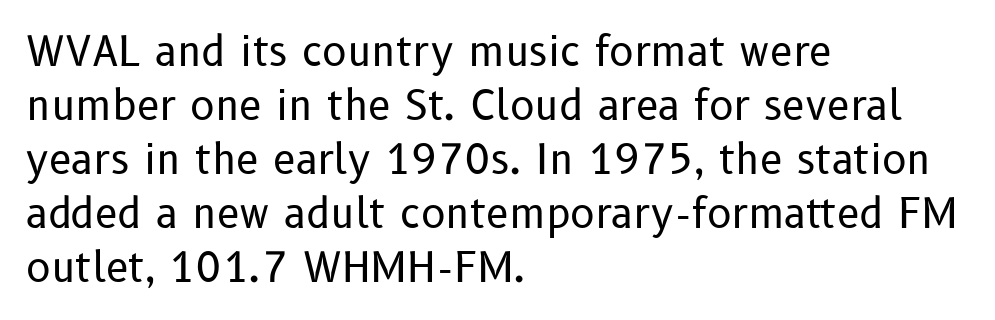
Horizontal alignment here is leftward, the default for most running prose. Each word holds together tightly as a unit, with standard inter-letter gaps. Students, observe: this is what conventionally led text looks like. The passage shown is not bold in any degree.
